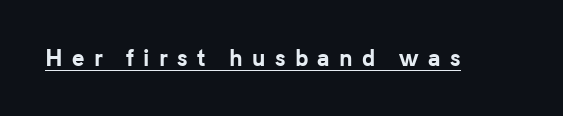
The letterforms stand isolated, each surrounded by extra space. The letters are bold, with thick, heavy strokes. Every character sits straight up, as roman type does. The passage shown is underscored from start to finish.
